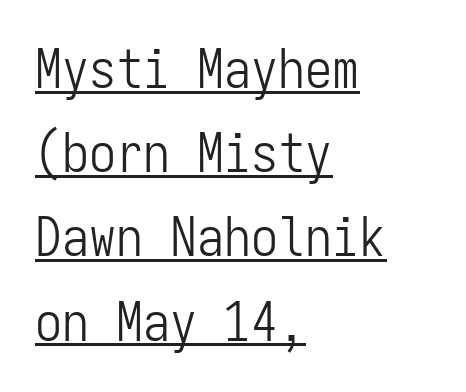
These lines are rendered in a fixed-pitch font. Does a line run under the words? Yes, clearly. A typesetter would call this zero additional tracking. Vertical spacing — default. A typesetter would mark this as roman, not italic.
